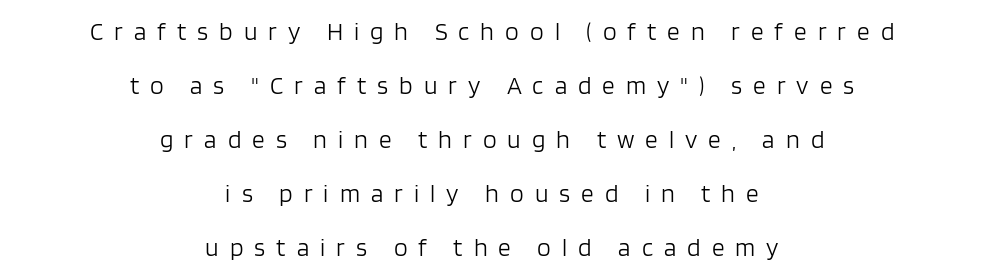
The paragraph shown floats in the horizontal middle. Widely set lines give the paragraph a tall, airy silhouette. You could only call the tracking loose — the letters float apart. Characters remain perfectly vertical along every line. No letter is thick-stroked: the sample isn't bold.
